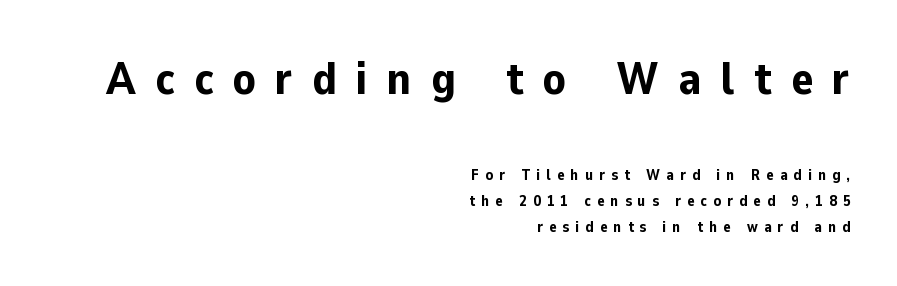
Strong, thick strokes mark this as bold type. The passage shown has open, widely tracked lettering throughout. Proportional: the letters do not fall into vertical columns. The upper block of text is set noticeably larger than the block beneath it.
